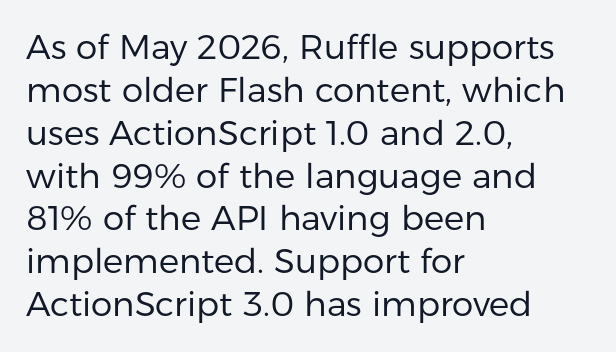
{"serif": "no", "italic": "no", "bold": "no", "weight": "regular", "width": "normal", "stroke_contrast": "low", "x_height": "medium", "monospaced": "no", "underline": "no", "align": "left", "line_spacing": "normal", "line_spacing_ratio": 1.26, "letter_spacing": "normal", "letter_spacing_em": 0.0, "glyph_px": 34}
